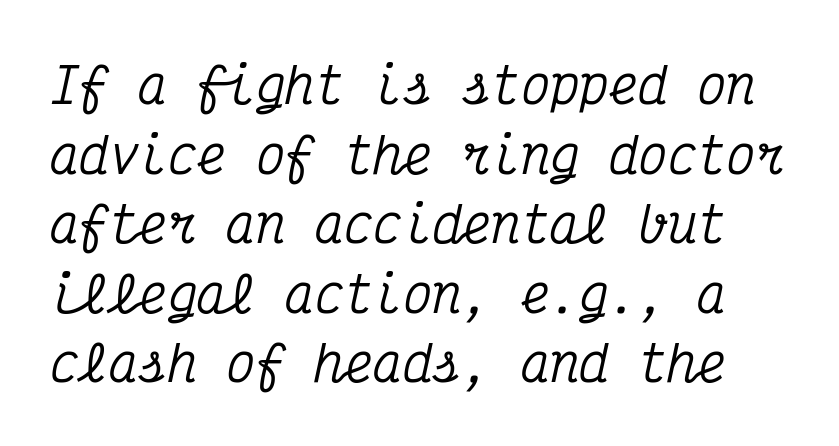
Q: Is the text italic (slanted)? A: Yes, it leans right by about 12 degrees.
Q: Is the typeface a serif or a sans-serif typeface? A: Serif.
Q: Is the text underlined? A: No.
Q: Is the spacing between letters normal or unusually wide? A: Normal.
Q: Is the spacing between lines tight, normal or loose? A: Normal.
Q: Width (condensed, normal, or wide)? A: Condensed.
Q: Stroke contrast? A: Medium.
Q: x-height? A: Medium.
Q: Monospaced? A: Yes.
